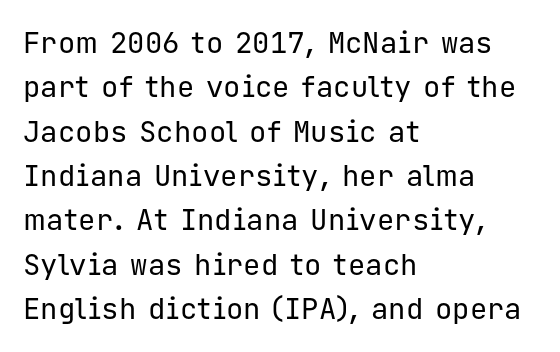
{"serif": "no", "italic": "no", "bold": "no", "weight": "regular", "width": "normal", "stroke_contrast": "low", "x_height": "medium", "monospaced": "yes", "underline": "no", "align": "left", "line_spacing": "normal", "line_spacing_ratio": 1.53, "letter_spacing": "normal", "letter_spacing_em": 0.0, "glyph_px": 29}
